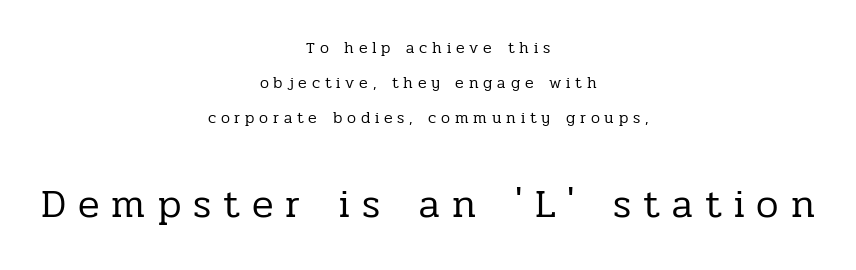
Between these two stacked blocks, the lower one wins on size. Character widths vary here, with narrow letters taking less room than wide ones. Nobody drew a line under any word here. Glyph-to-glyph distance is far greater than everyday printed text. The strokes carry an ordinary text weight at most. You can tell it's not italic because the verticals are truly vertical.
